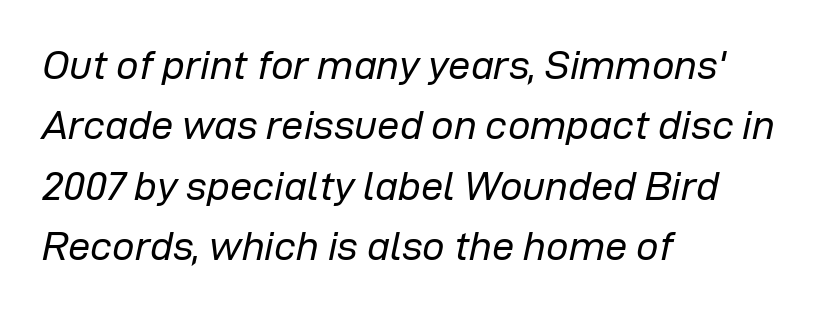
Q: Is the text bold? A: No.
Q: Is the text italic (slanted)? A: Yes, it leans right by about 12 degrees.
Q: Is the text underlined? A: No.
Q: How is the paragraph aligned? A: Left-aligned.
Q: Is the spacing between letters normal or unusually wide? A: Normal.
Q: Is the spacing between lines tight, normal or loose? A: Normal.
Q: Width (condensed, normal, or wide)? A: Normal.
Q: Stroke contrast? A: Low.
Q: x-height? A: Medium.
Q: Monospaced? A: No.
